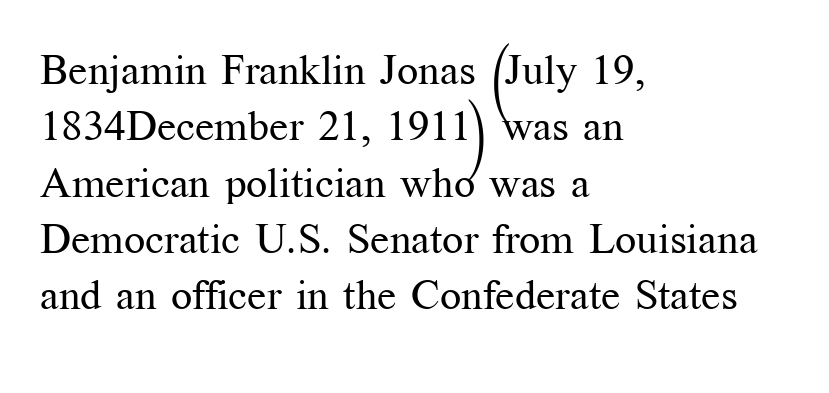
The image shows 42 px regular-weight serif type, upright; set left-aligned, normal line spacing (1.34x), normal letter spacing, not underlined; medium stroke contrast and a medium x-height.
